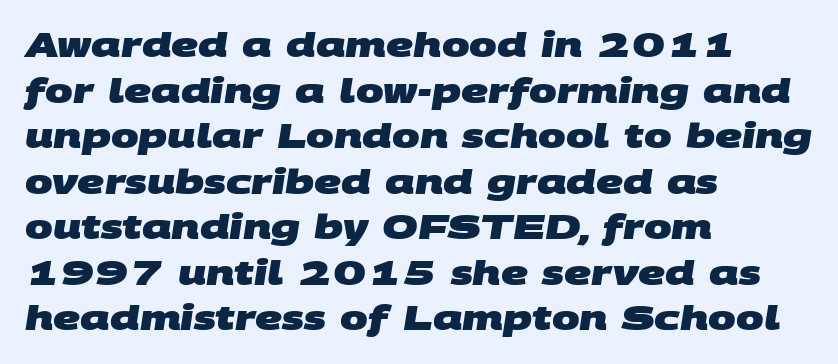
Q: Is the text bold? A: Yes.
Q: Is the typeface a serif or a sans-serif typeface? A: Sans-serif.
Q: Is the text underlined? A: No.
Q: How is the paragraph aligned? A: Left-aligned.
Q: Is the spacing between letters normal or unusually wide? A: Normal.
Q: Is the spacing between lines tight, normal or loose? A: Normal.
Q: Width (condensed, normal, or wide)? A: Wide.
Q: Stroke contrast? A: Medium.
Q: x-height? A: Large.
Q: Monospaced? A: No.
